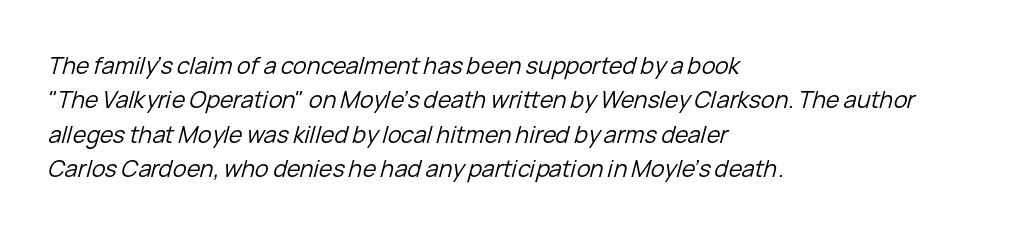
The typesetter chose a ragged-right arrangement here. The rows are spaced the way most documents space them. The passage shown is not underscored anywhere. In terms of posture, this sample is oblique.
